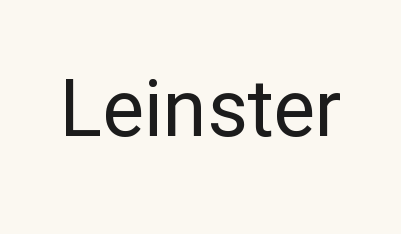
Q: Is the text bold? A: No.
Q: Is the text italic (slanted)? A: No, it is upright.
Q: Is the typeface a serif or a sans-serif typeface? A: Sans-serif.
Q: Is the text underlined? A: No.
Q: Is the spacing between letters normal or unusually wide? A: Normal.
Q: Width (condensed, normal, or wide)? A: Normal.
Q: Stroke contrast? A: Low.
Q: x-height? A: Medium.
Q: Monospaced? A: No.
